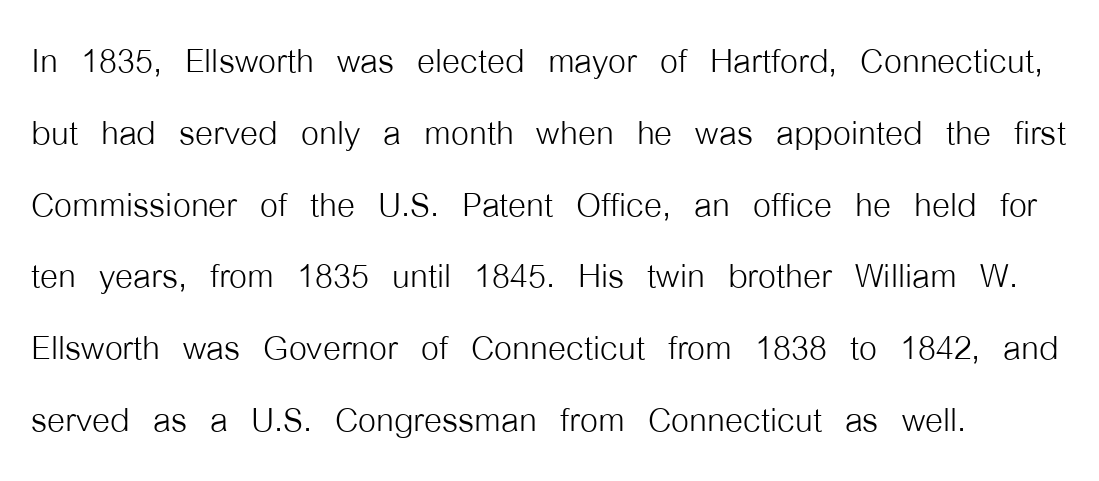
Q: Is the text bold? A: No.
Q: Is the text italic (slanted)? A: No, it is upright.
Q: Is the typeface a serif or a sans-serif typeface? A: Sans-serif.
Q: Is the text underlined? A: No.
Q: Is the spacing between letters normal or unusually wide? A: Normal.
Q: Is the spacing between lines tight, normal or loose? A: Normal.
Q: Width (condensed, normal, or wide)? A: Condensed.
Q: Stroke contrast? A: Low.
Q: x-height? A: Medium.
Q: Monospaced? A: No.
